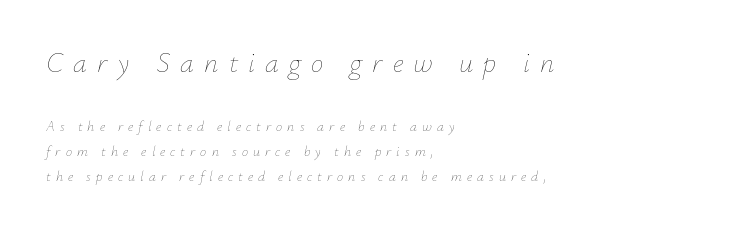
Counters stay open thanks to moderate or lighter strokes. Top chunk: large. Bottom chunk: small. Here the designer chose a conventional face with non-uniform glyph widths. Short note: letters widely spaced. The paragraph has a hard left edge and a soft right edge. Observe the lean: these are italic letterforms.
